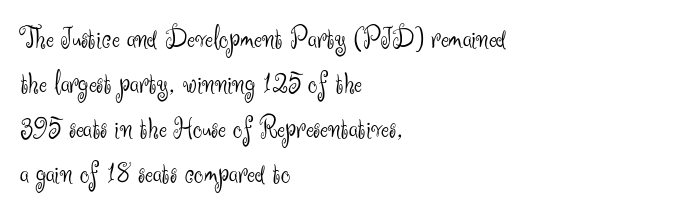
The passage shown stacks its lines at a standard gap. Character widths vary here, with narrow letters taking less room than wide ones. No letter is thick-stroked: the sample isn't bold. Which margin do the lines hug? The left one — the right edge is uneven. The passage shown is not underscored anywhere.
